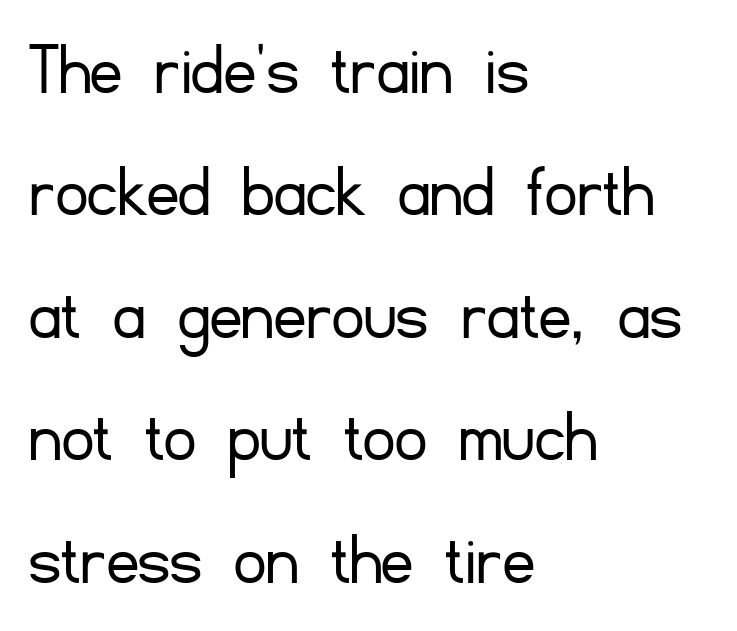
{"serif": "no", "italic": "no", "bold": "no", "weight": "light", "width": "normal", "stroke_contrast": "low", "x_height": "small", "monospaced": "no", "underline": "no", "align": "left", "line_spacing": "normal", "line_spacing_ratio": 1.57, "letter_spacing": "normal", "letter_spacing_em": 0.0, "glyph_px": 78}
